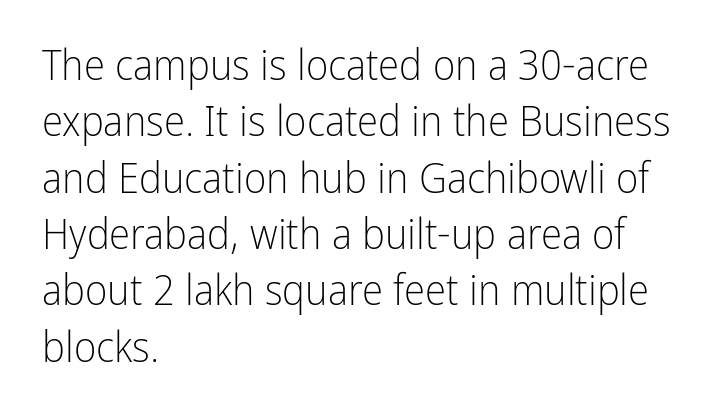
The image shows 43 px light, condensed sans-serif type, upright; set left-aligned, normal line spacing (1.31x), normal letter spacing, not underlined; low stroke contrast and a medium x-height.
